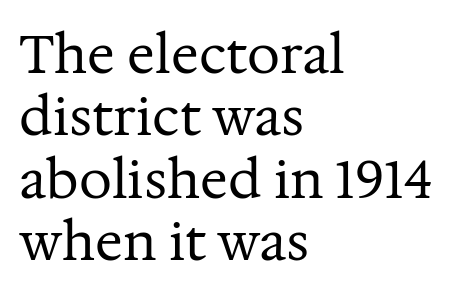
Q: Is the text bold? A: No.
Q: Is the text italic (slanted)? A: No, it is upright.
Q: Is the typeface a serif or a sans-serif typeface? A: Serif.
Q: Is the text underlined? A: No.
Q: How is the paragraph aligned? A: Left-aligned.
Q: Is the spacing between letters normal or unusually wide? A: Normal.
Q: Width (condensed, normal, or wide)? A: Normal.
Q: Stroke contrast? A: Medium.
Q: x-height? A: Medium.
Q: Monospaced? A: No.
